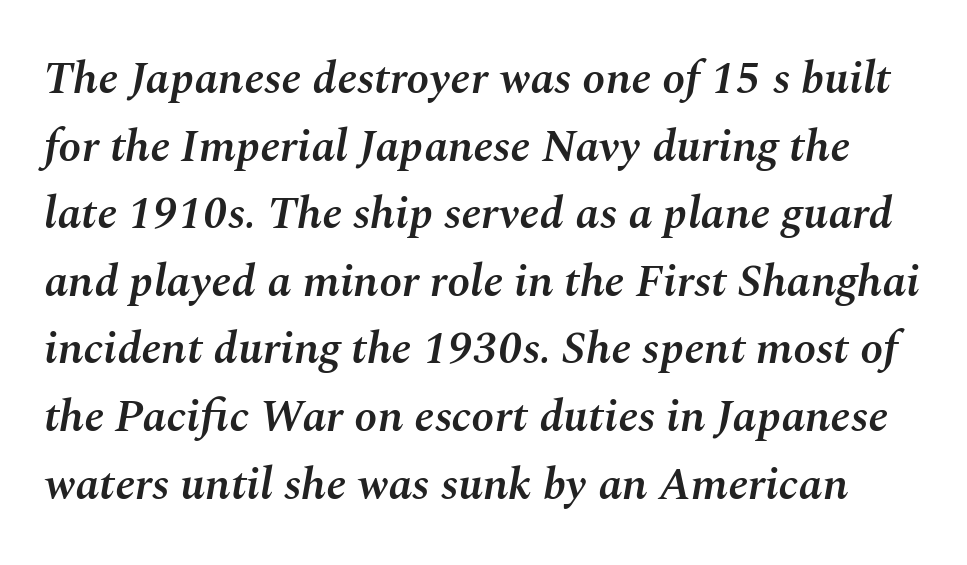
Q: Is the text bold? A: Semi-bold.
Q: Is the text italic (slanted)? A: Yes, it leans right by about 10 degrees.
Q: Is the text underlined? A: No.
Q: Is the spacing between letters normal or unusually wide? A: Normal.
Q: Is the spacing between lines tight, normal or loose? A: Normal.
Q: Width (condensed, normal, or wide)? A: Normal.
Q: Stroke contrast? A: Medium.
Q: x-height? A: Medium.
Q: Monospaced? A: No.
